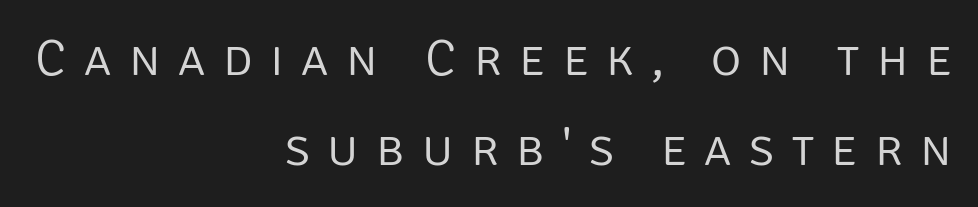
The foot of each line stays bare and open. Think of a printed novel: that variable character pitch is what you see here. Is there any slant? The stems are plumb. I'd call this a sans setting — the letters go barefoot.
